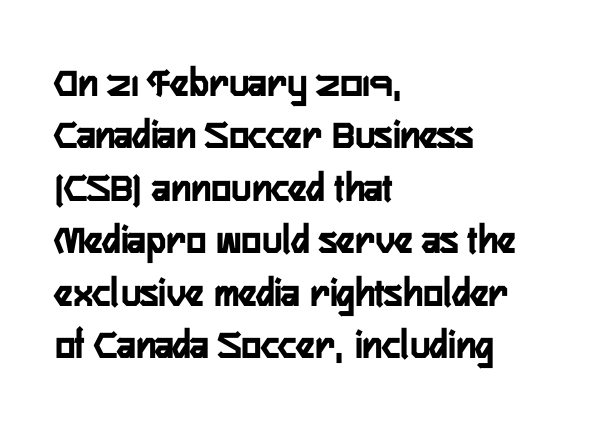
Q: Is the text italic (slanted)? A: No, it is upright.
Q: Is the typeface a serif or a sans-serif typeface? A: Sans-serif.
Q: Is the text underlined? A: No.
Q: How is the paragraph aligned? A: Left-aligned.
Q: Is the spacing between letters normal or unusually wide? A: Normal.
Q: Is the spacing between lines tight, normal or loose? A: Normal.
Q: Width (condensed, normal, or wide)? A: Condensed.
Q: Stroke contrast? A: Low.
Q: x-height? A: Medium.
Q: Monospaced? A: No.
